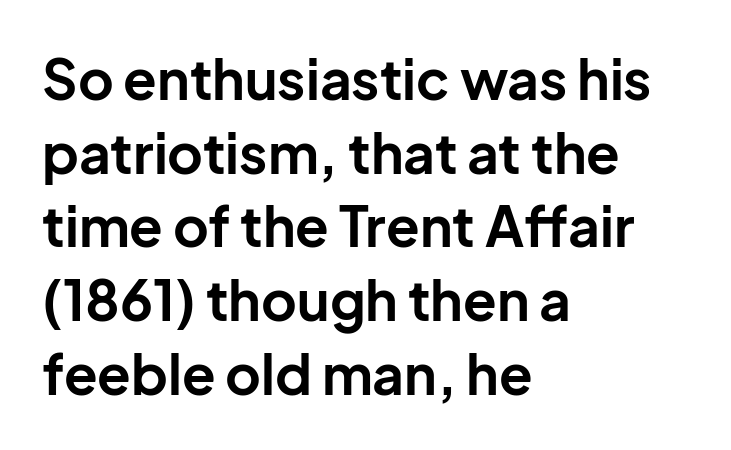
Q: Is the text bold? A: Yes.
Q: Is the text italic (slanted)? A: No, it is upright.
Q: Is the typeface a serif or a sans-serif typeface? A: Sans-serif.
Q: Is the text underlined? A: No.
Q: How is the paragraph aligned? A: Left-aligned.
Q: Is the spacing between letters normal or unusually wide? A: Normal.
Q: Is the spacing between lines tight, normal or loose? A: Normal.
Q: Width (condensed, normal, or wide)? A: Normal.
Q: Stroke contrast? A: Low.
Q: x-height? A: Medium.
Q: Monospaced? A: No.
